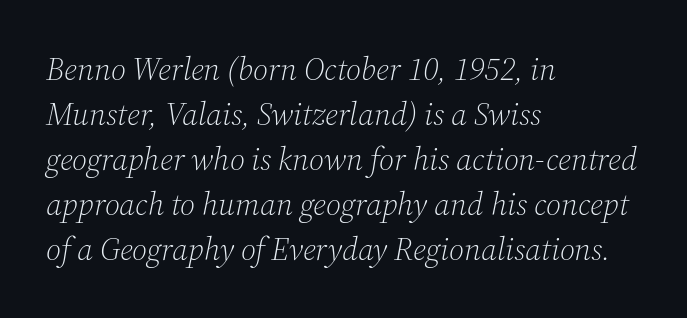
{"serif": "yes", "italic": "yes", "lean": "right", "slant_degrees": 12, "bold": "no", "weight": "light", "width": "normal", "stroke_contrast": "medium", "x_height": "medium", "monospaced": "no", "underline": "no", "align": "left", "line_spacing": "normal", "line_spacing_ratio": 1.41, "letter_spacing": "normal", "letter_spacing_em": 0.0, "glyph_px": 32}
